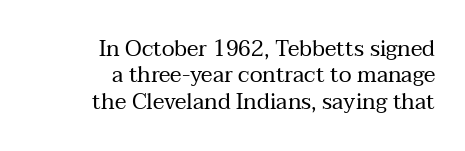
{"italic": "no", "bold": "no", "underline": "no", "align": "right", "line_spacing_ratio": 1.2, "letter_spacing": "normal", "letter_spacing_em": 0.0, "glyph_px": 22}
